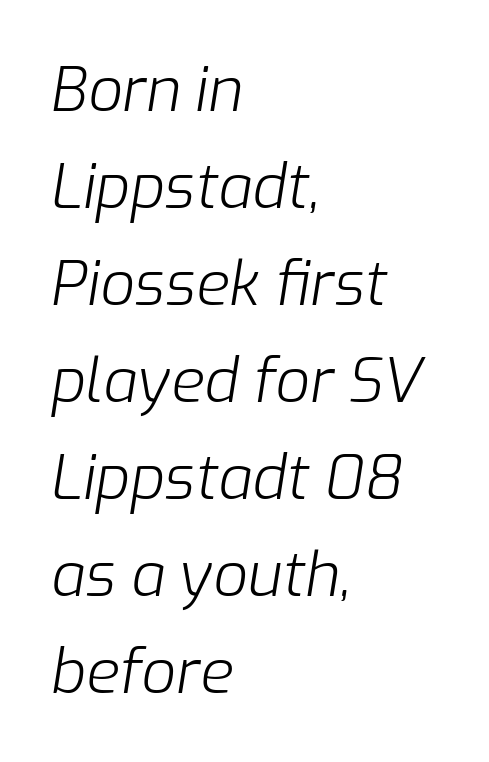
Q: Is the text bold? A: No.
Q: Is the text italic (slanted)? A: Yes, it leans right by about 9 degrees.
Q: Is the text underlined? A: No.
Q: How is the paragraph aligned? A: Left-aligned.
Q: Is the spacing between letters normal or unusually wide? A: Normal.
Q: Is the spacing between lines tight, normal or loose? A: Normal.
Q: Width (condensed, normal, or wide)? A: Normal.
Q: Stroke contrast? A: Low.
Q: x-height? A: Medium.
Q: Monospaced? A: No.
